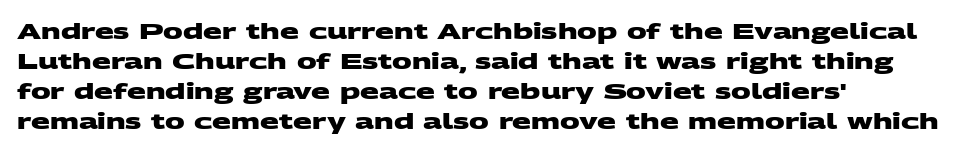
This sample uses plain, unmodified letter spacing. Successive baselines arrive at the customary interval. In terms of weight, the rendering is a true, heavy bold. Beneath every word, the page is bare. Where is the straight margin? On the left.
